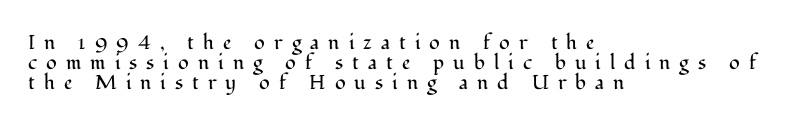
The image shows 20 px text type, upright; set left-aligned, tight line spacing (0.99x), unusually wide letter spacing (+0.45 em), not underlined.
